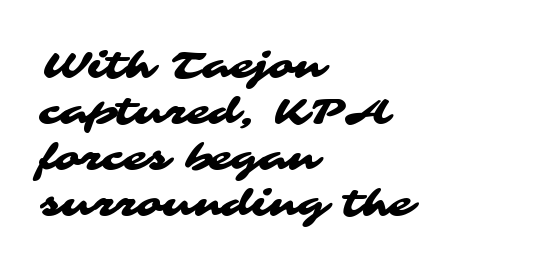
The image shows 38 px wide sans-serif type; set left-aligned, line spacing 1.21x, normal letter spacing, not underlined; medium stroke contrast and a medium x-height.
